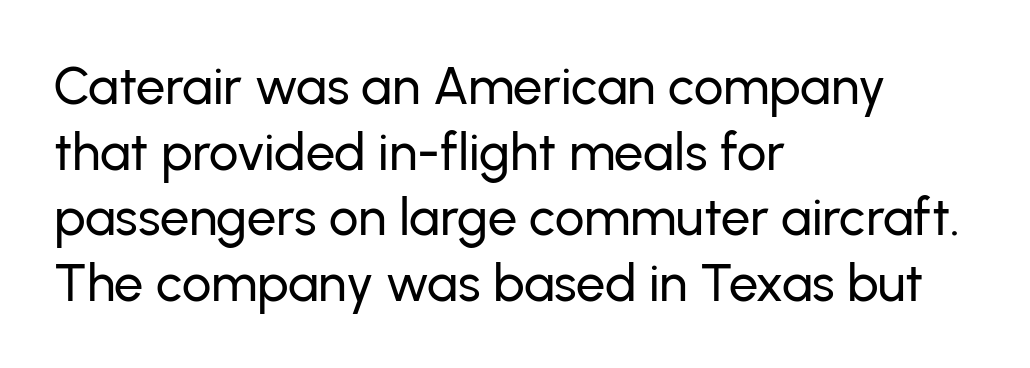
Q: Is the text italic (slanted)? A: No, it is upright.
Q: Is the typeface a serif or a sans-serif typeface? A: Sans-serif.
Q: Is the text underlined? A: No.
Q: How is the paragraph aligned? A: Left-aligned.
Q: Is the spacing between letters normal or unusually wide? A: Normal.
Q: Is the spacing between lines tight, normal or loose? A: Normal.
Q: Width (condensed, normal, or wide)? A: Normal.
Q: Stroke contrast? A: Low.
Q: x-height? A: Medium.
Q: Monospaced? A: No.
